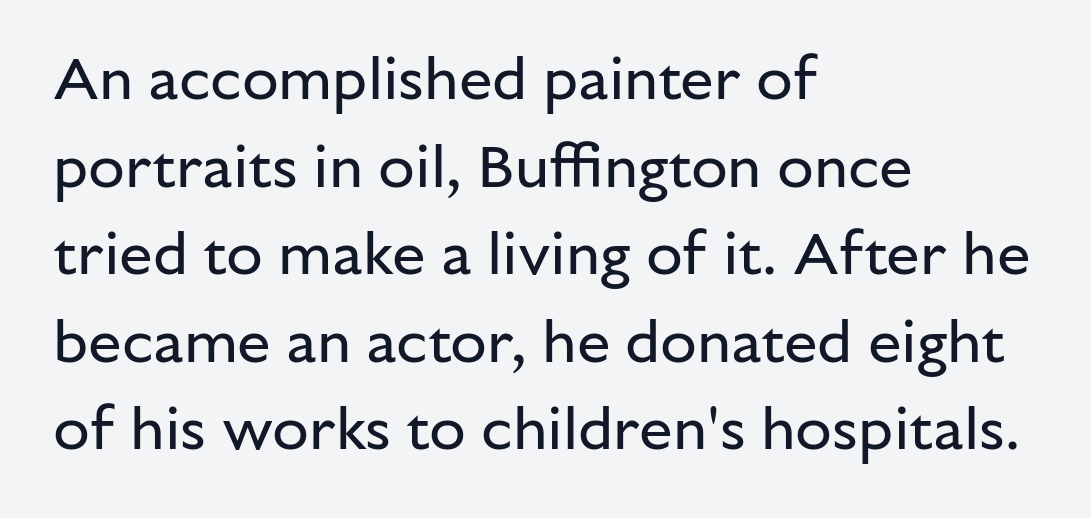
Any mark beneath the type? The region is blank. Ordinary non-slanted type is in use. Stroke terminals: plain, sans-serif. The weight tops out at a normal text grade. Every row of glyphs begins at an identical x-position on the left. The rendering uses a moderate line-height, typical for paragraphs.
